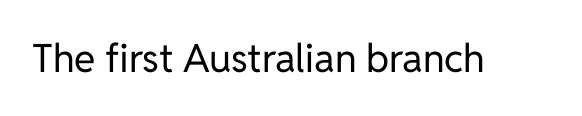
{"serif": "no", "italic": "no", "bold": "no", "weight": "regular", "width": "normal", "stroke_contrast": "low", "x_height": "medium", "monospaced": "no", "underline": "no", "letter_spacing": "normal", "letter_spacing_em": 0.0, "glyph_px": 39}
